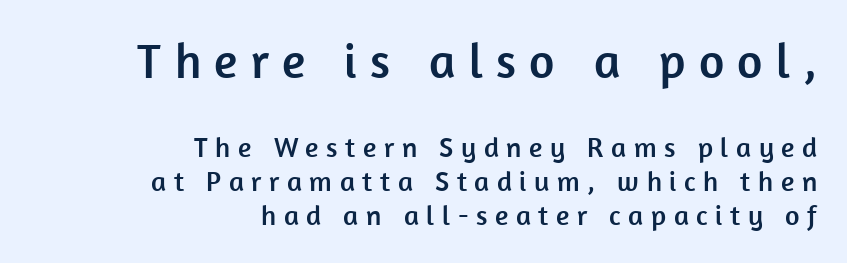
The passage shown is typed in a proportional face where columns would drift. The axis of the letterforms is exactly vertical. Which of the two is more prominent by size? The first, at the top. Glyph-to-glyph distance is far greater than everyday printed text. Visually the block forms a straight wall on the right and a jagged coastline on the left. The glyphs in this specimen are sans serif.
